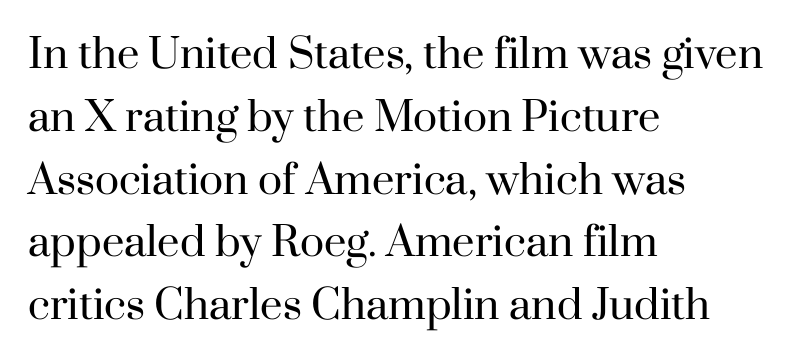
{"serif": "yes", "italic": "no", "bold": "no", "weight": "regular", "width": "normal", "stroke_contrast": "high", "x_height": "small", "monospaced": "no", "underline": "no", "align": "left", "line_spacing": "normal", "line_spacing_ratio": 1.57, "letter_spacing": "normal", "letter_spacing_em": 0.0, "glyph_px": 40}
